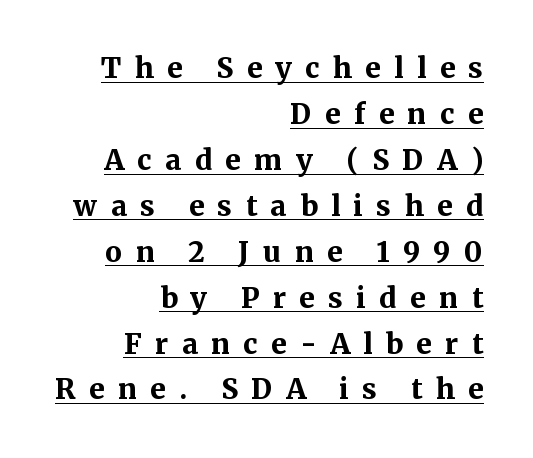
Vertical spacing — default. Caption: lettering with a line underneath. A flush-right, rag-left setting is used for this passage. Is the type bold? Yes — the strokes are clearly thick and heavy. This is serif lettering, the kind often seen in printed books.
